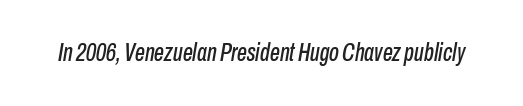
Q: Is the text italic (slanted)? A: Yes, it leans right by about 10 degrees.
Q: Is the text underlined? A: No.
Q: Is the spacing between letters normal or unusually wide? A: Normal.
